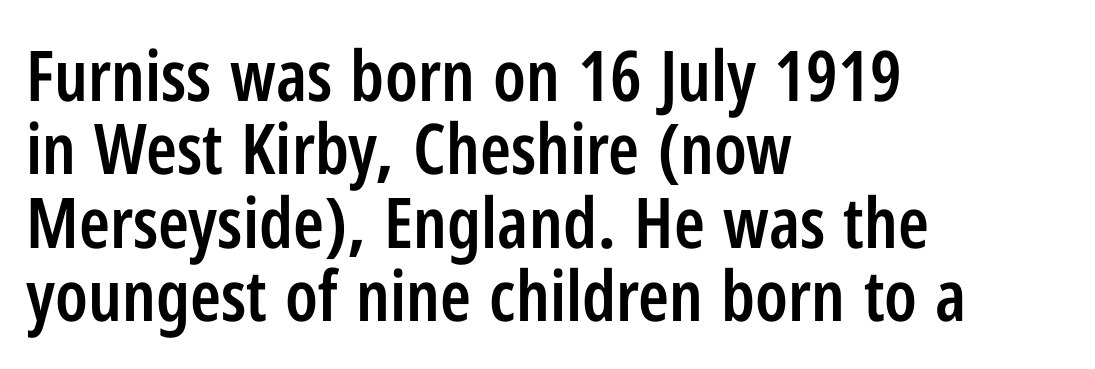
Very little white space separates one row of letters from the next. The letters advance in unequal steps, a hallmark of proportional type. Honestly, there is no underline to notice here at all. Firm but not heavy-handed strokes: this text is semibold. The rendering shows plain stroke endings on the letterforms — a sans-serif design. The text block is weighted toward the left margin, trailing off unevenly rightward.
